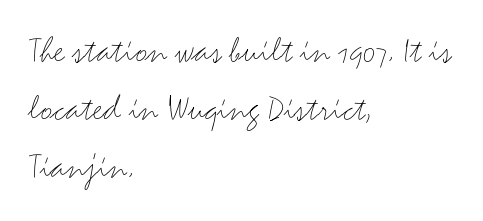
Q: Is the text bold? A: No.
Q: Is the text italic (slanted)? A: Yes.
Q: Is the typeface a serif or a sans-serif typeface? A: Sans-serif.
Q: Is the text underlined? A: No.
Q: How is the paragraph aligned? A: Left-aligned.
Q: Is the spacing between letters normal or unusually wide? A: Normal.
Q: Is the spacing between lines tight, normal or loose? A: Normal.
Q: Width (condensed, normal, or wide)? A: Wide.
Q: Stroke contrast? A: Medium.
Q: x-height? A: Small.
Q: Monospaced? A: No.
